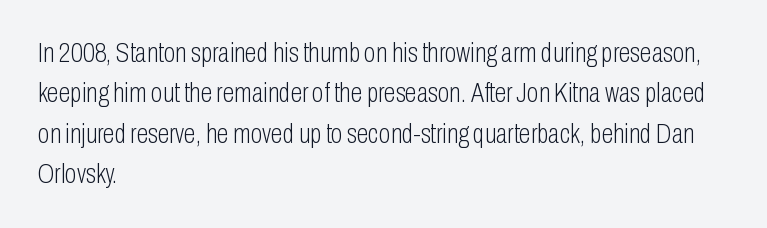
Q: Is the text bold? A: No.
Q: Is the text italic (slanted)? A: No, it is upright.
Q: Is the text underlined? A: No.
Q: How is the paragraph aligned? A: Left-aligned.
Q: Is the spacing between letters normal or unusually wide? A: Normal.
Q: Is the spacing between lines tight, normal or loose? A: Normal.
